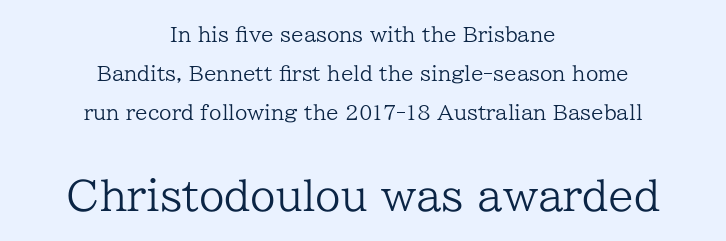
Q: Is the text bold? A: No.
Q: Is the text italic (slanted)? A: No, it is upright.
Q: Is the typeface a serif or a sans-serif typeface? A: Serif.
Q: Is the text underlined? A: No.
Q: How is the paragraph aligned? A: Centered.
Q: Is the spacing between letters normal or unusually wide? A: Normal.
Q: Is the spacing between lines tight, normal or loose? A: Loose.
Q: Which block of text is set in a larger size, the first (top) or the second (bottom)? A: The second (bottom) one.
Q: Width (condensed, normal, or wide)? A: Normal.
Q: Stroke contrast? A: Low.
Q: x-height? A: Medium.
Q: Monospaced? A: No.
